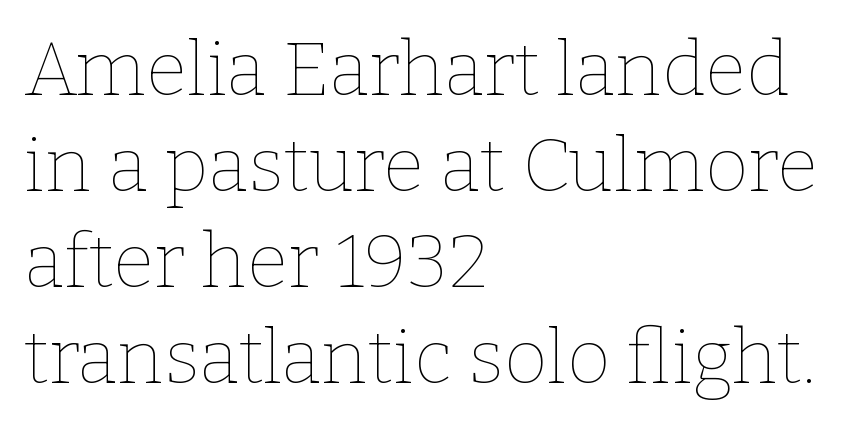
{"italic": "no", "bold": "no", "weight": "thin", "width": "normal", "stroke_contrast": "low", "x_height": "medium", "monospaced": "no", "underline": "no", "align": "left", "line_spacing": "normal", "line_spacing_ratio": 1.28, "letter_spacing": "normal", "letter_spacing_em": 0.0, "glyph_px": 75}
